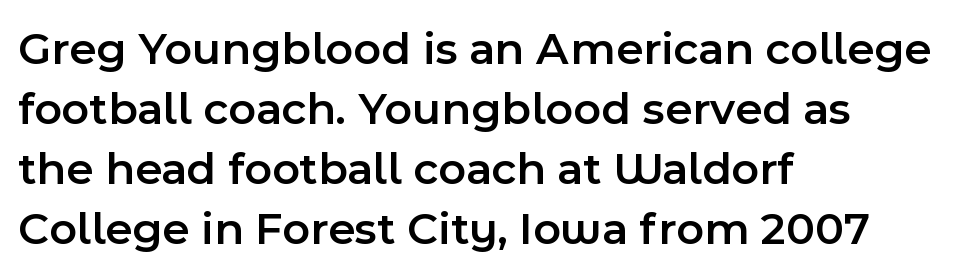
Q: Is the text bold? A: Semi-bold.
Q: Is the text italic (slanted)? A: No, it is upright.
Q: Is the typeface a serif or a sans-serif typeface? A: Sans-serif.
Q: Is the text underlined? A: No.
Q: How is the paragraph aligned? A: Left-aligned.
Q: Is the spacing between letters normal or unusually wide? A: Normal.
Q: Is the spacing between lines tight, normal or loose? A: Normal.
Q: Width (condensed, normal, or wide)? A: Normal.
Q: x-height? A: Medium.
Q: Monospaced? A: No.
